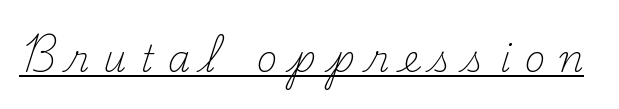
The image shows 36 px light type; set unusually wide letter spacing (+0.38 em), underlined; medium stroke contrast and a small x-height.
